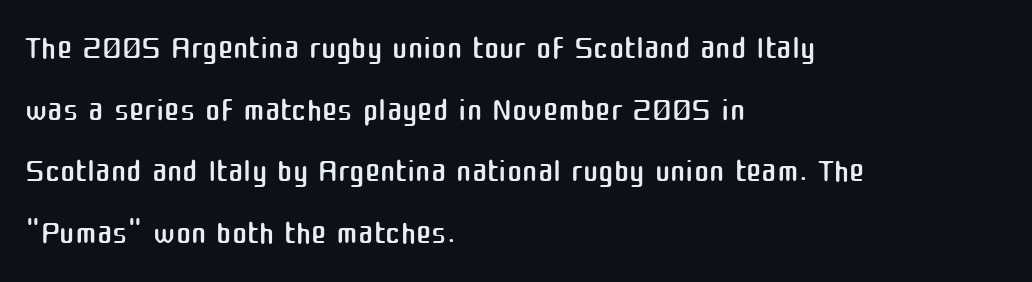
Q: Is the text bold? A: No.
Q: Is the text italic (slanted)? A: No, it is upright.
Q: Is the typeface a serif or a sans-serif typeface? A: Sans-serif.
Q: Is the text underlined? A: No.
Q: How is the paragraph aligned? A: Left-aligned.
Q: Is the spacing between letters normal or unusually wide? A: Normal.
Q: Is the spacing between lines tight, normal or loose? A: Normal.
Q: Width (condensed, normal, or wide)? A: Normal.
Q: Stroke contrast? A: Medium.
Q: x-height? A: Medium.
Q: Monospaced? A: No.
